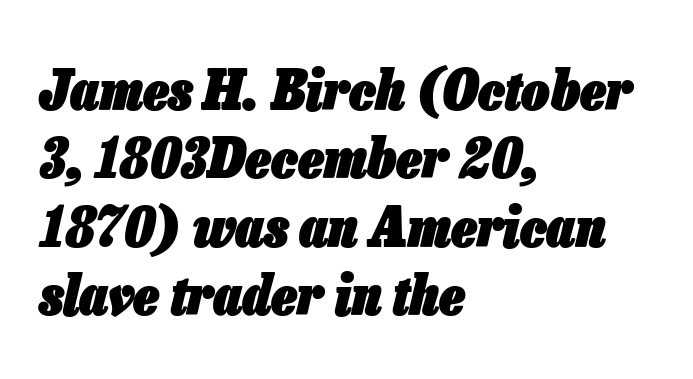
{"italic": "yes", "lean": "right", "slant_degrees": 13, "bold": "yes", "weight": "heavy", "width": "condensed", "stroke_contrast": "low", "x_height": "medium", "monospaced": "no", "underline": "no", "align": "left", "line_spacing_ratio": 1.22, "letter_spacing": "normal", "letter_spacing_em": 0.0, "glyph_px": 56}
